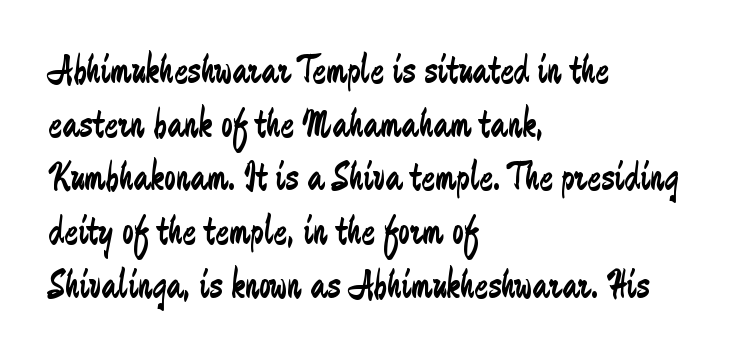
{"serif": "no", "bold": "no", "weight": "regular", "width": "condensed", "stroke_contrast": "low", "x_height": "medium", "monospaced": "no", "underline": "no", "align": "left", "line_spacing": "normal", "line_spacing_ratio": 1.31, "letter_spacing": "normal", "letter_spacing_em": 0.0, "glyph_px": 41}
